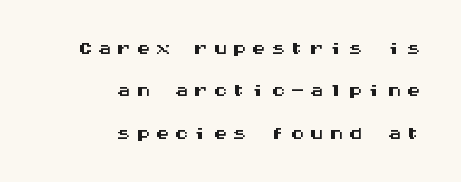
{"serif": "no", "italic": "no", "width": "wide", "stroke_contrast": "medium", "x_height": "large", "monospaced": "yes", "underline": "no", "align": "right", "line_spacing": "normal", "line_spacing_ratio": 1.51, "glyph_px": 28}
